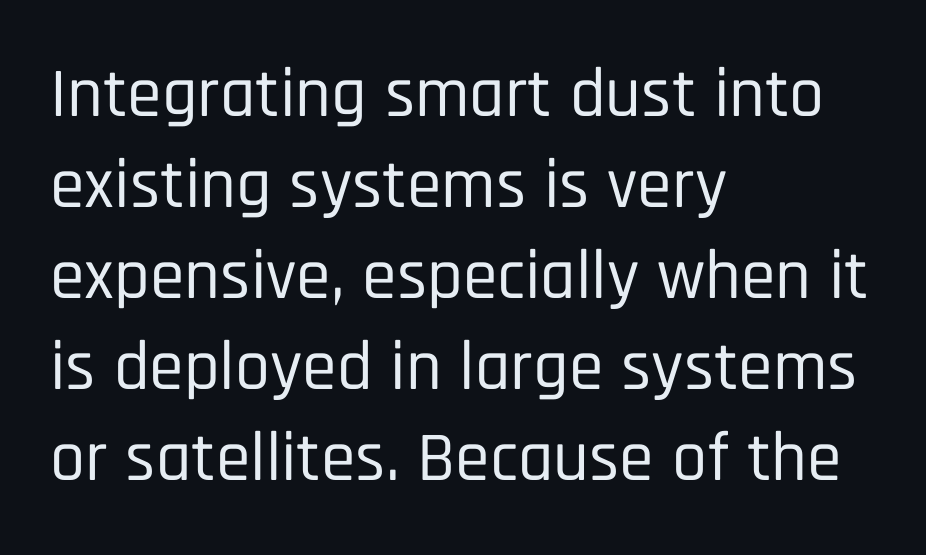
Short and long lines alike share a common starting point at left. Posture: upright roman. Glyph-to-glyph distance matches everyday printed text. Quick note: interline space is typical.
